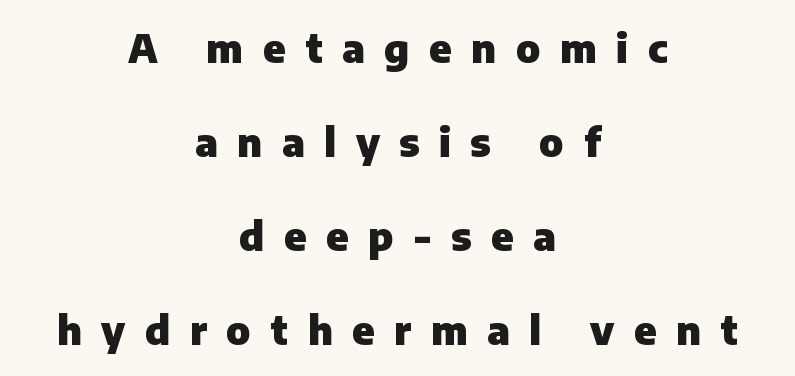
These lines stand farther apart than default settings would place them. Unlike a traditional serif, this face leaves its strokes unadorned. The face used here has the dense, thick strokes of a bold. Underlining? Definitely not there. Italic? Not at all — the glyphs are vertical.
